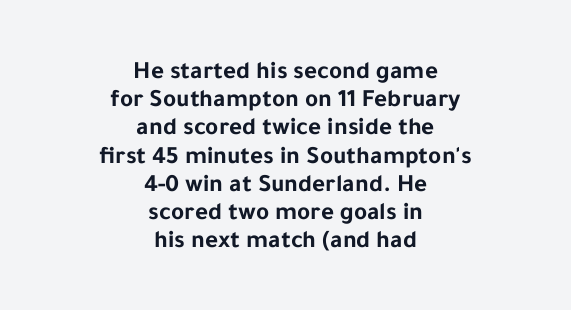
The image shows 25 px bold type, upright; set centered, tight line spacing (1.13x), normal letter spacing, not underlined.
